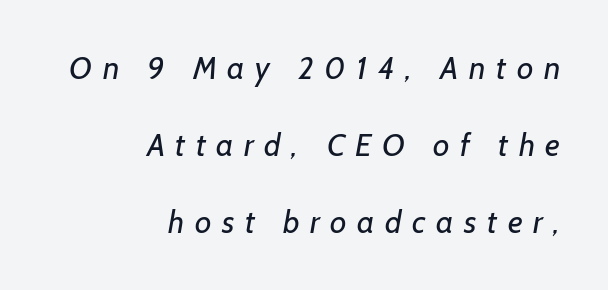
The image shows 32 px regular-weight sans-serif type; set right-aligned, loose line spacing (2.41x), unusually wide letter spacing (+0.33 em), not underlined; low stroke contrast and a medium x-height.
